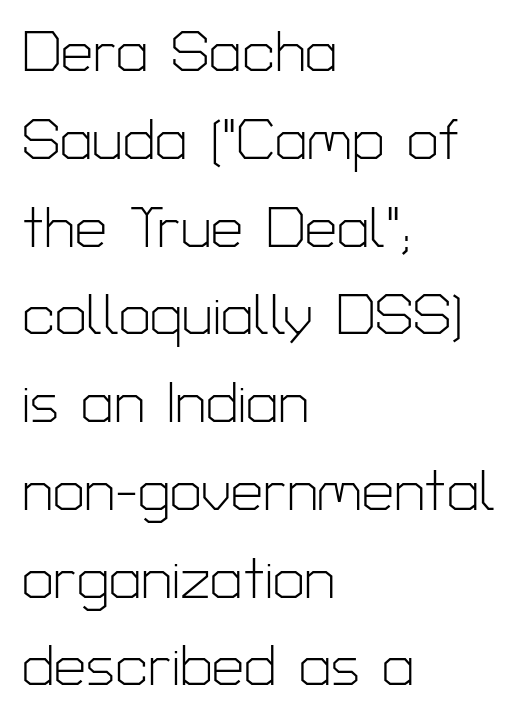
The image shows 57 px light sans-serif type, upright; set left-aligned, normal line spacing (1.54x), normal letter spacing, not underlined; low stroke contrast and a medium x-height.
